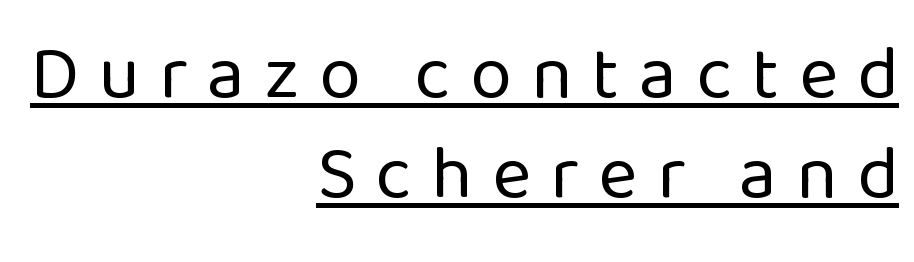
Q: Is the text bold? A: No.
Q: Is the text italic (slanted)? A: No, it is upright.
Q: Is the typeface a serif or a sans-serif typeface? A: Sans-serif.
Q: Is the text underlined? A: Yes.
Q: How is the paragraph aligned? A: Right-aligned.
Q: Is the spacing between letters normal or unusually wide? A: Unusually wide.
Q: Is the spacing between lines tight, normal or loose? A: Normal.
Q: Width (condensed, normal, or wide)? A: Normal.
Q: Stroke contrast? A: Low.
Q: x-height? A: Medium.
Q: Monospaced? A: No.
